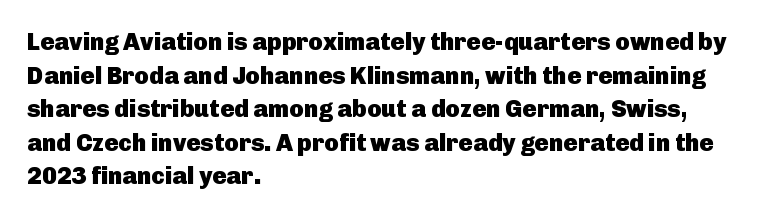
{"italic": "no", "bold": "yes", "underline": "no", "align": "left", "line_spacing": "normal", "line_spacing_ratio": 1.4, "letter_spacing": "normal", "letter_spacing_em": 0.0, "glyph_px": 24}
